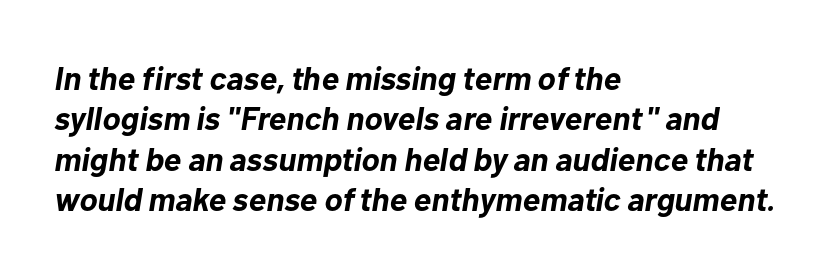
The image shows 33 px bold type, italic (leaning right); set left-aligned, line spacing 1.22x, normal letter spacing, not underlined; low stroke contrast and a medium x-height.
